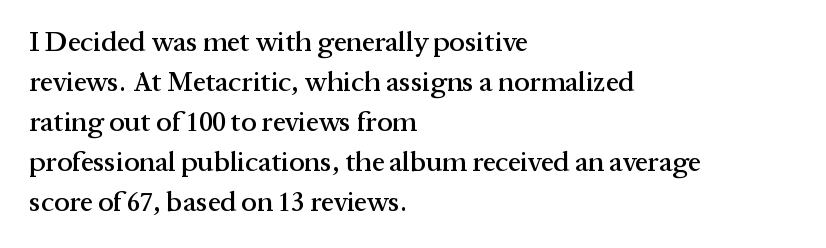
{"serif": "yes", "italic": "no", "width": "normal", "stroke_contrast": "medium", "x_height": "medium", "monospaced": "no", "underline": "no", "align": "left", "line_spacing": "normal", "line_spacing_ratio": 1.43, "letter_spacing": "normal", "letter_spacing_em": 0.0, "glyph_px": 28}
